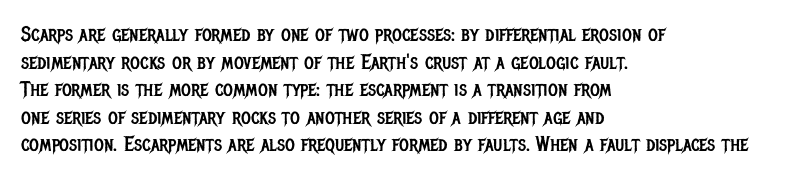
{"italic": "no", "bold": "no", "underline": "no", "align": "left", "line_spacing": "normal", "line_spacing_ratio": 1.31, "letter_spacing": "normal", "letter_spacing_em": 0.0, "glyph_px": 21}
